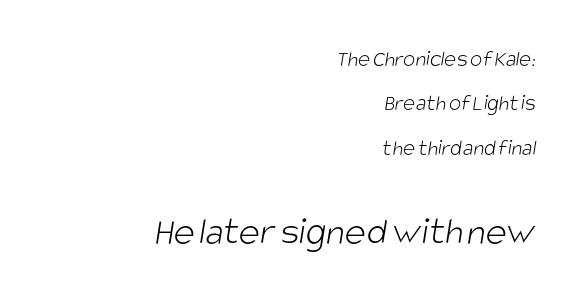
{"serif": "no", "bold": "no", "weight": "light", "width": "condensed", "stroke_contrast": "low", "x_height": "large", "monospaced": "no", "underline": "no", "align": "right", "line_spacing": "loose", "line_spacing_ratio": 1.93, "letter_spacing": "normal", "letter_spacing_em": 0.0, "larger_block": "second", "size_ratio": 1.74, "glyph_px": 40}
